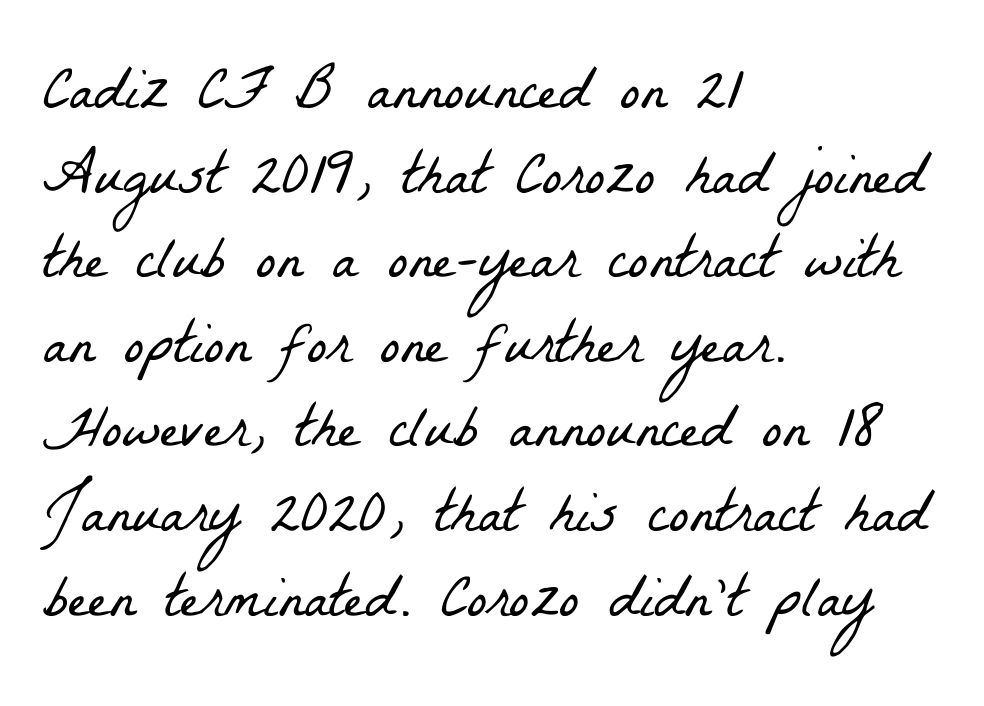
Q: Is the text bold? A: No.
Q: Is the typeface a serif or a sans-serif typeface? A: Serif.
Q: Is the text underlined? A: No.
Q: How is the paragraph aligned? A: Left-aligned.
Q: Is the spacing between letters normal or unusually wide? A: Normal.
Q: Is the spacing between lines tight, normal or loose? A: Normal.
Q: Width (condensed, normal, or wide)? A: Condensed.
Q: Stroke contrast? A: Low.
Q: x-height? A: Medium.
Q: Monospaced? A: No.
